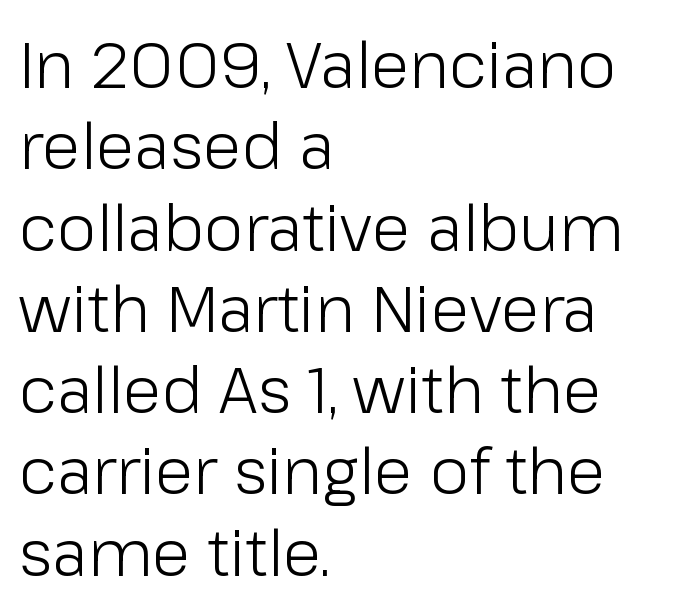
{"serif": "no", "italic": "no", "bold": "no", "weight": "light", "width": "normal", "stroke_contrast": "low", "x_height": "medium", "monospaced": "no", "underline": "no", "align": "left", "line_spacing": "normal", "line_spacing_ratio": 1.27, "letter_spacing": "normal", "letter_spacing_em": 0.0, "glyph_px": 64}
